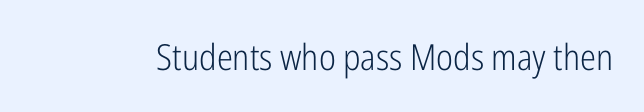
{"serif": "no", "italic": "no", "bold": "no", "weight": "light", "width": "condensed", "stroke_contrast": "low", "x_height": "medium", "monospaced": "no", "underline": "no", "letter_spacing": "normal", "letter_spacing_em": 0.0, "glyph_px": 36}
